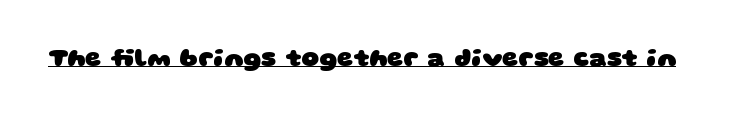
Q: Is the text bold? A: Yes.
Q: Is the text underlined? A: Yes.
Q: Is the spacing between letters normal or unusually wide? A: Normal.
